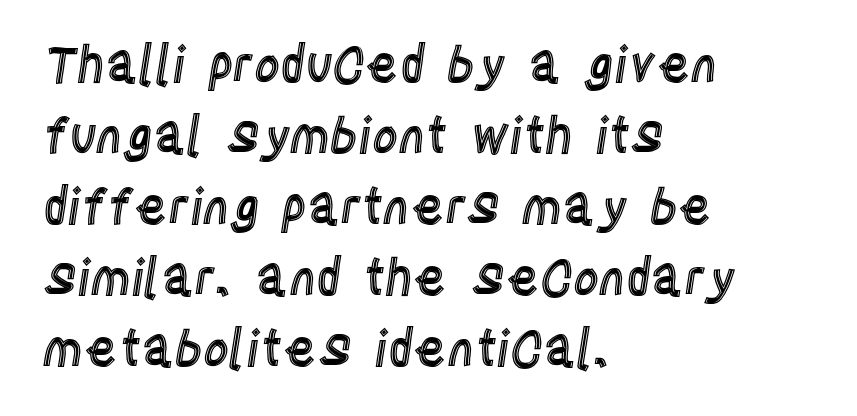
{"width": "condensed", "x_height": "large", "monospaced": "no", "underline": "no", "align": "left", "line_spacing": "normal", "line_spacing_ratio": 1.42, "letter_spacing": "normal", "letter_spacing_em": 0.0, "glyph_px": 50}
